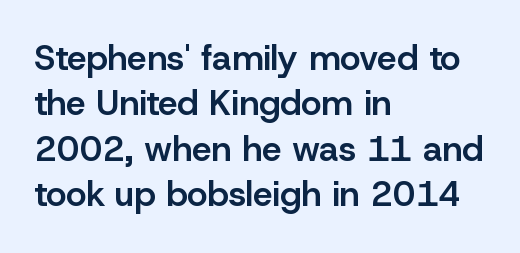
The image shows 35 px semibold sans-serif type, upright; set left-aligned, normal line spacing (1.3x), normal letter spacing, not underlined; low stroke contrast and a medium x-height.
